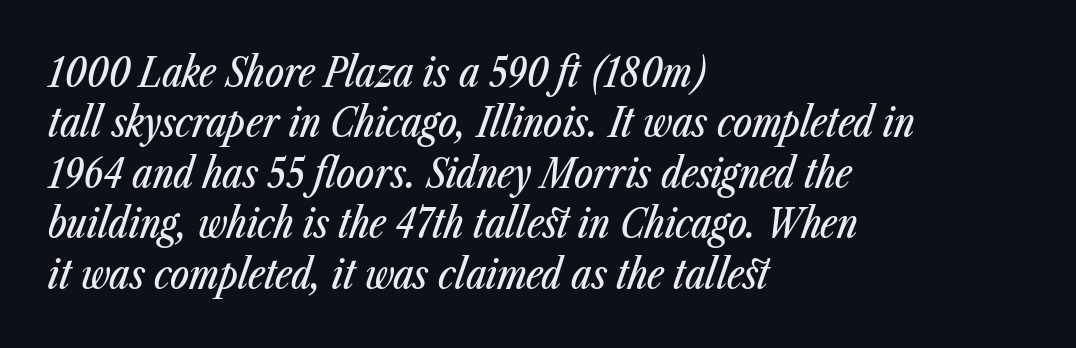
Q: Is the text italic (slanted)? A: Yes, it leans right by about 23 degrees.
Q: Is the text underlined? A: No.
Q: How is the paragraph aligned? A: Left-aligned.
Q: Is the spacing between letters normal or unusually wide? A: Normal.
Q: Is the spacing between lines tight, normal or loose? A: Normal.
Q: Width (condensed, normal, or wide)? A: Condensed.
Q: Stroke contrast? A: Low.
Q: x-height? A: Medium.
Q: Monospaced? A: No.
